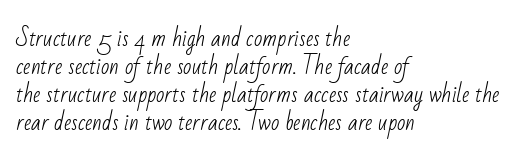
The image shows 22 px text type; set left-aligned, normal line spacing (1.27x), normal letter spacing, not underlined.
